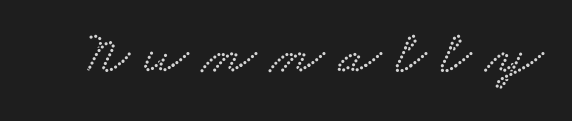
The image shows 62 px wide type; set unusually wide letter spacing (+0.23 em), not underlined; low stroke contrast and a small x-height.
